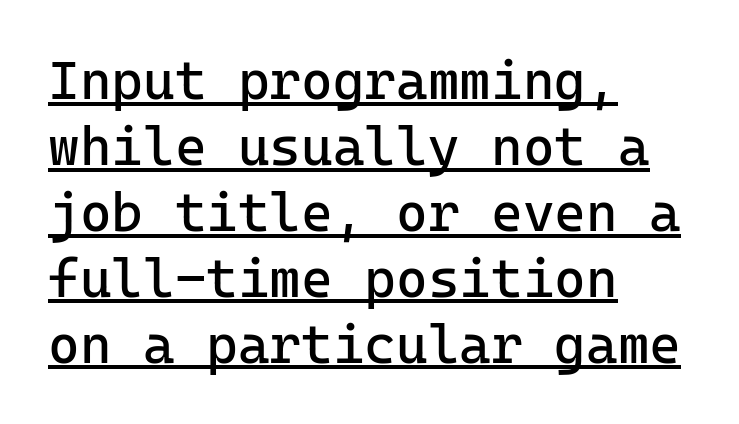
The image shows 54 px regular-weight sans-serif type, upright, monospaced; set left-aligned, line spacing 1.22x, normal letter spacing, underlined; low stroke contrast and a medium x-height.
